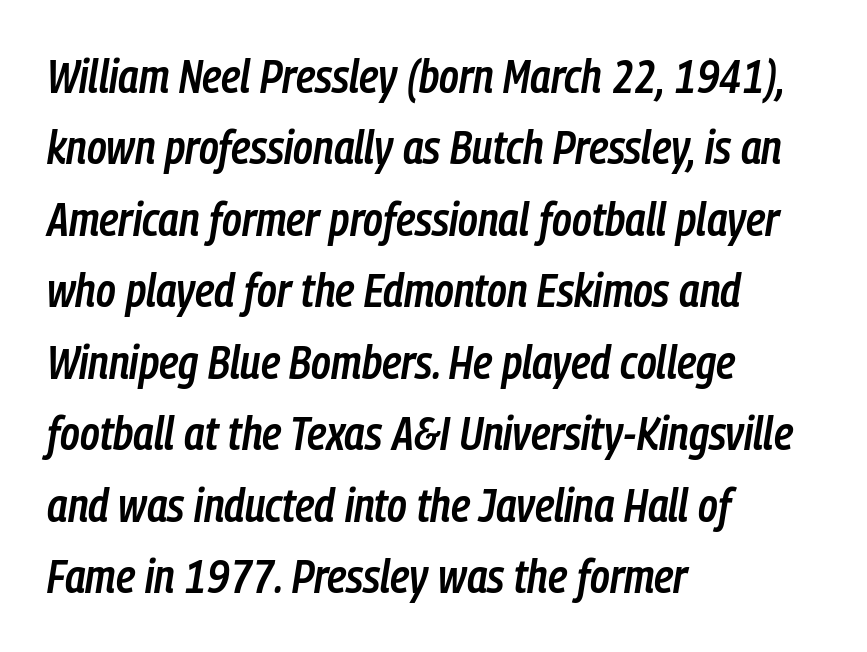
Q: Is the text bold? A: Semi-bold.
Q: Is the text italic (slanted)? A: Yes, it leans right by about 9 degrees.
Q: Is the text underlined? A: No.
Q: How is the paragraph aligned? A: Left-aligned.
Q: Is the spacing between letters normal or unusually wide? A: Normal.
Q: Is the spacing between lines tight, normal or loose? A: Normal.
Q: Width (condensed, normal, or wide)? A: Condensed.
Q: Stroke contrast? A: Low.
Q: x-height? A: Medium.
Q: Monospaced? A: No.
